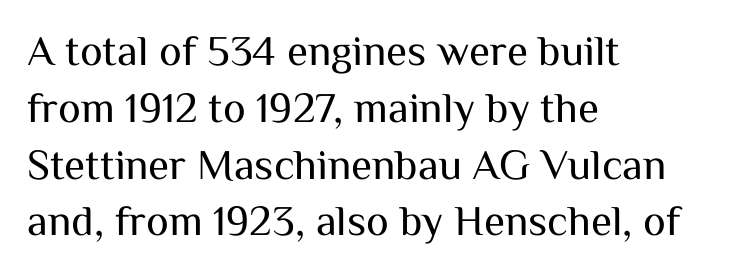
{"serif": "no", "italic": "no", "bold": "no", "weight": "regular", "width": "normal", "stroke_contrast": "medium", "x_height": "medium", "monospaced": "no", "underline": "no", "align": "left", "line_spacing": "normal", "line_spacing_ratio": 1.32, "letter_spacing": "normal", "letter_spacing_em": 0.0, "glyph_px": 43}
